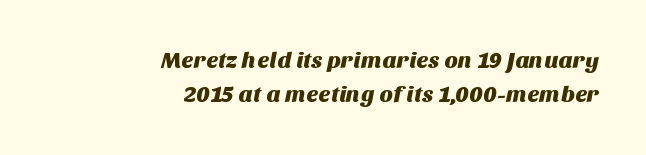
The image shows 23 px text type; set right-aligned, normal line spacing (1.46x), normal letter spacing, not underlined.
